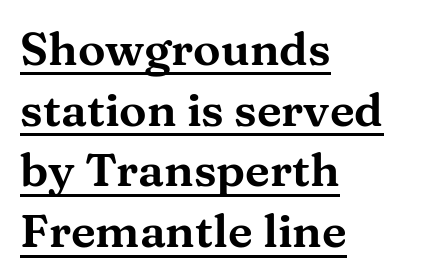
The image shows 46 px wide serif type, upright; set left-aligned, normal line spacing (1.32x), normal letter spacing, underlined; medium stroke contrast and a medium x-height.
